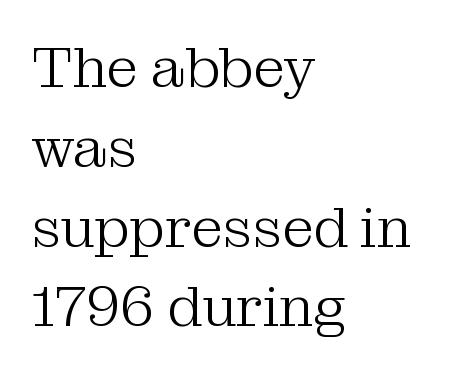
{"serif": "yes", "italic": "no", "bold": "no", "weight": "light", "width": "normal", "stroke_contrast": "medium", "x_height": "medium", "monospaced": "no", "underline": "no", "align": "left", "line_spacing": "normal", "line_spacing_ratio": 1.4, "letter_spacing": "normal", "letter_spacing_em": 0.0, "glyph_px": 57}
